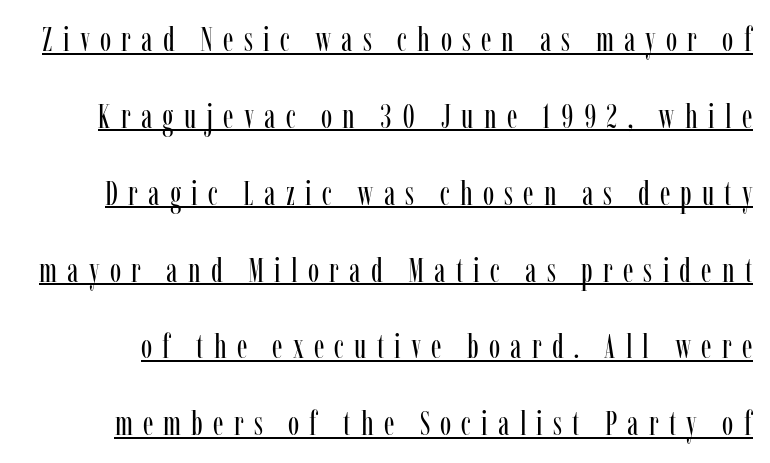
The image shows 34 px regular-weight, condensed serif type, upright; set loose line spacing (2.26x), unusually wide letter spacing (+0.3 em), underlined; low stroke contrast and a medium x-height.
